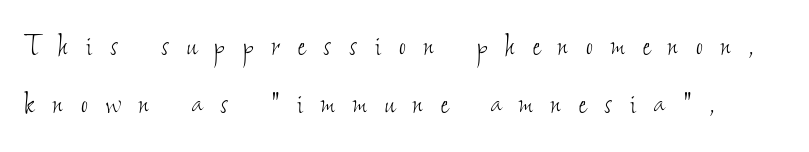
The image shows 37 px thin, condensed type; set normal line spacing (1.56x), unusually wide letter spacing (+0.49 em), not underlined; low stroke contrast and a small x-height.
